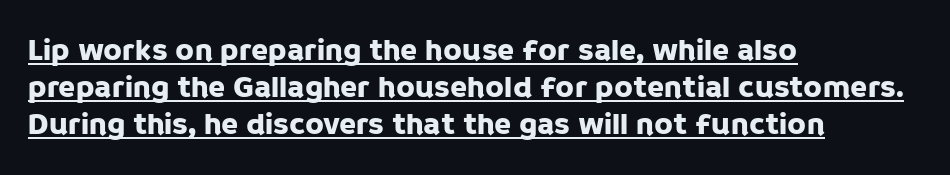
Q: Is the text italic (slanted)? A: No, it is upright.
Q: Is the typeface a serif or a sans-serif typeface? A: Sans-serif.
Q: Is the text underlined? A: Yes.
Q: How is the paragraph aligned? A: Left-aligned.
Q: Is the spacing between letters normal or unusually wide? A: Normal.
Q: Width (condensed, normal, or wide)? A: Normal.
Q: Stroke contrast? A: Low.
Q: x-height? A: Large.
Q: Monospaced? A: No.
